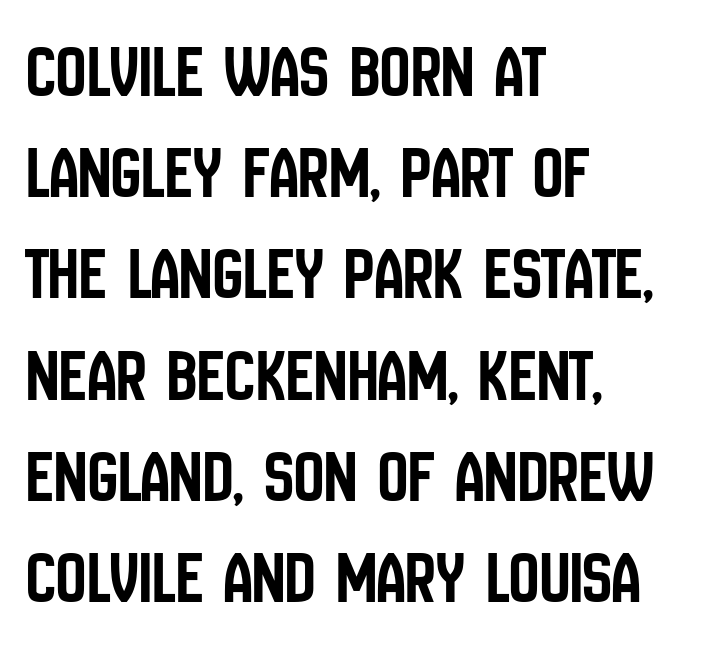
The image shows 75 px condensed sans-serif type, upright; set left-aligned, normal line spacing (1.35x), normal letter spacing, not underlined; low stroke contrast and a large x-height.
